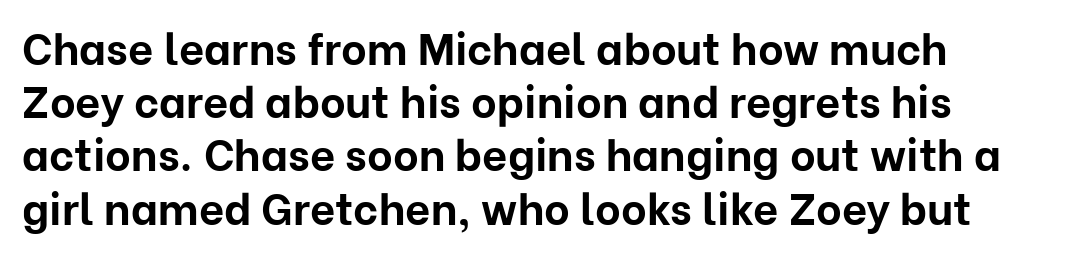
{"serif": "no", "italic": "no", "bold": "yes", "weight": "bold", "width": "normal", "stroke_contrast": "low", "x_height": "medium", "monospaced": "no", "underline": "no", "line_spacing_ratio": 1.21, "letter_spacing": "normal", "letter_spacing_em": 0.0, "glyph_px": 44}
